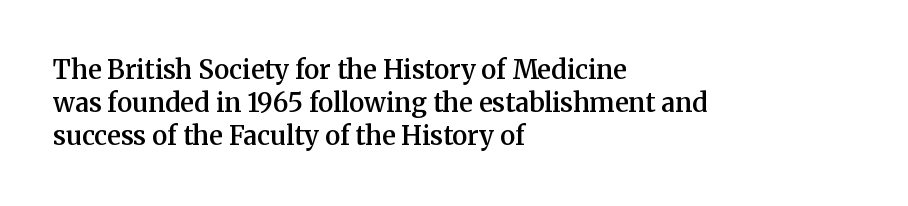
Typesetter's note: demi weight, one step under bold. Casual observation: everything's shoved over to the left. Words float on clear page, feet unadorned. The type sits square on the baseline with zero lean. Evenly set lines give the paragraph a standard silhouette. No extra tracking has been applied to these lines.
